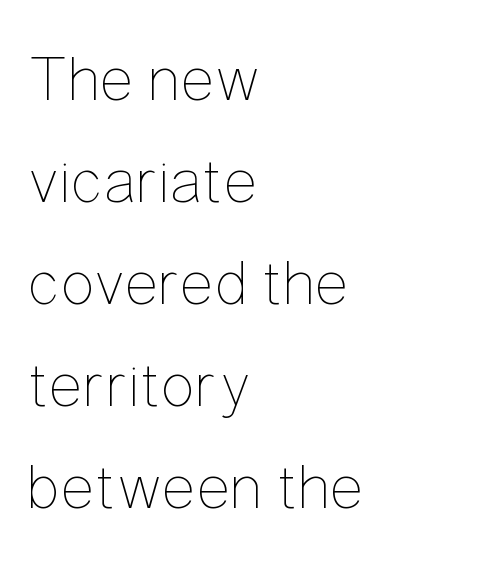
Q: Is the text bold? A: No.
Q: Is the text italic (slanted)? A: No, it is upright.
Q: Is the text underlined? A: No.
Q: How is the paragraph aligned? A: Left-aligned.
Q: Is the spacing between letters normal or unusually wide? A: Normal.
Q: Is the spacing between lines tight, normal or loose? A: Normal.
Q: Width (condensed, normal, or wide)? A: Condensed.
Q: Stroke contrast? A: Low.
Q: x-height? A: Medium.
Q: Monospaced? A: No.
